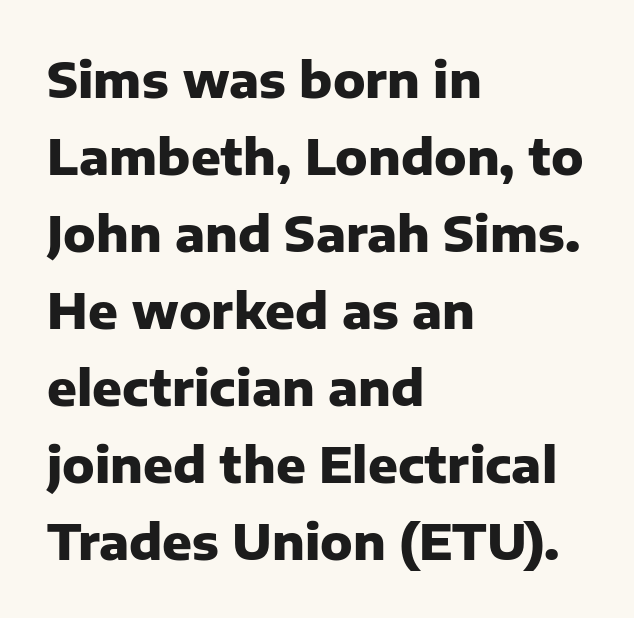
The rendering anchors every line to the left-hand side. This sample has the flowing, uneven cadence of proportional lettering. These lines keep a tight, regular rhythm from letter to letter. The strip under each line holds only bare page. Each new line begins a customary step beneath the previous one. Stroke terminals: plain, sans-serif.
